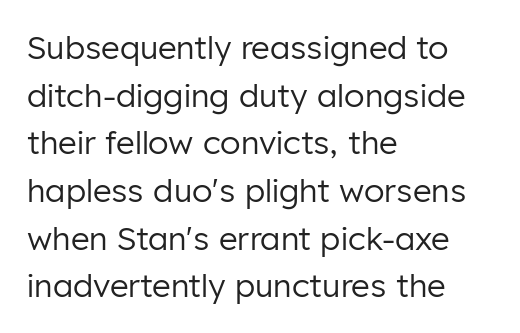
Font category for this specimen: sans-serif. Compared with a centered layout, this one pins lines to the left instead. On a weight scale, this lands at 450 or below. Descenders hang freely into open space.
